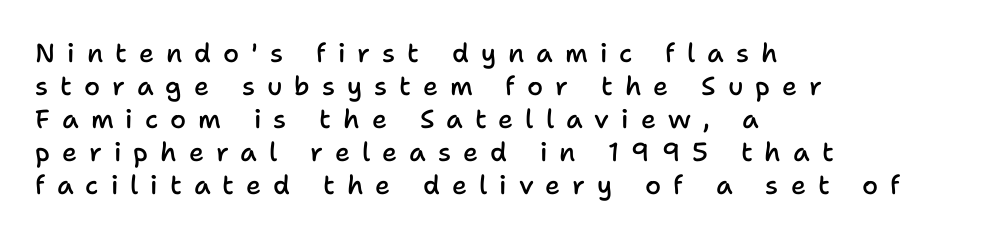
The axis of the letterforms is exactly vertical. There is plenty of visible air inserted between adjacent glyphs. Stems and bowls a touch heavier than normal — semibold. The words here are not underlined. Visually the block forms a straight wall on the left and a jagged coastline on the right.
